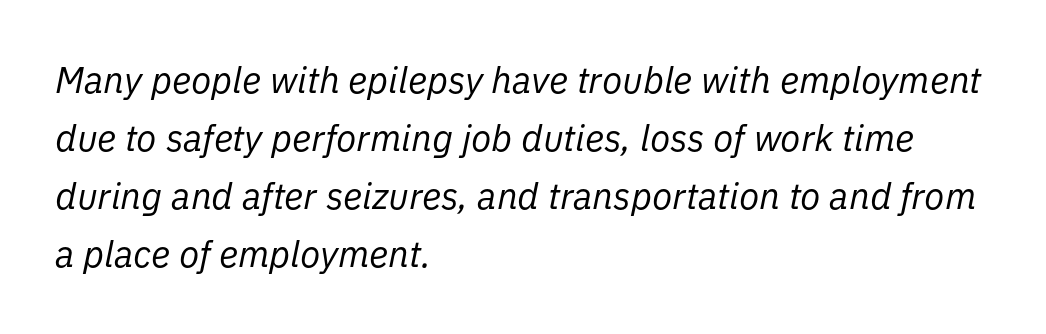
The image shows 37 px regular-weight type, italic (leaning right); set left-aligned, normal line spacing (1.57x), normal letter spacing, not underlined; low stroke contrast and a medium x-height.
